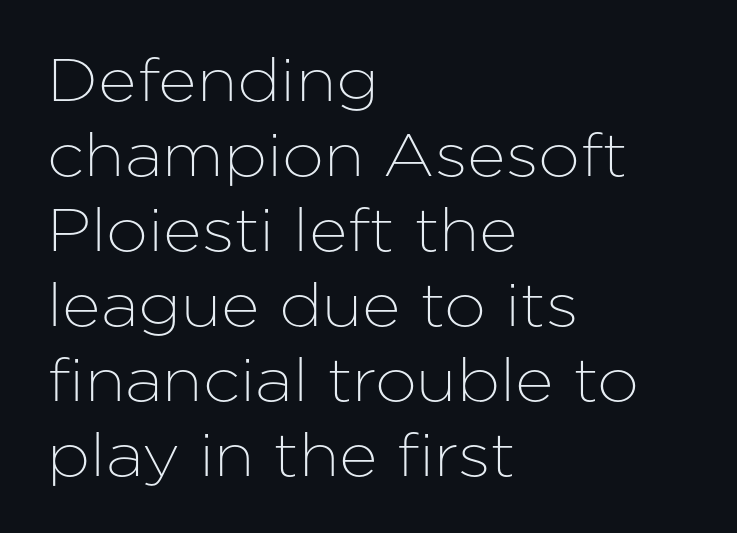
The line-height multiplier appears to be the usual default. Spacing verdict: proportional, widths tailored to each character. Every row of glyphs begins at an identical x-position on the left. These lines were composed using upright roman letters. The type is set solid horizontally, with unmodified tracking.
